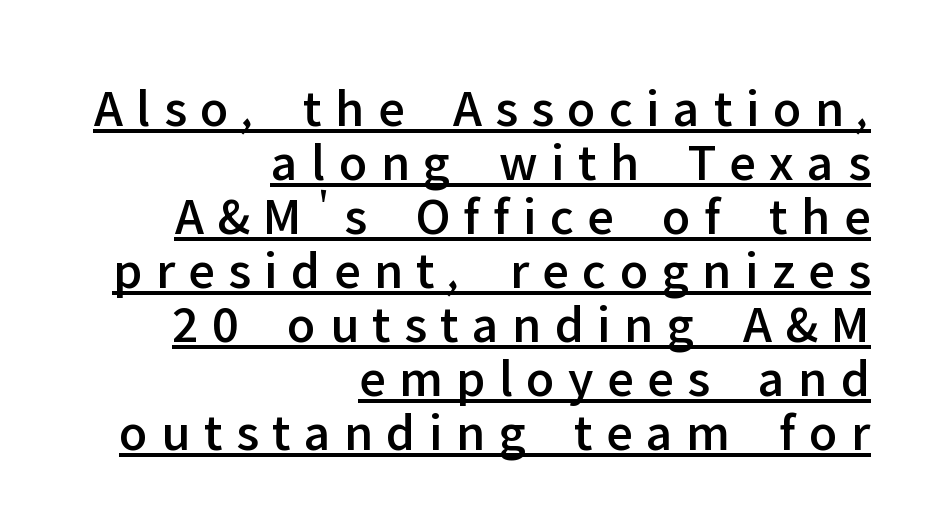
Q: Is the text italic (slanted)? A: No, it is upright.
Q: Is the typeface a serif or a sans-serif typeface? A: Sans-serif.
Q: Is the text underlined? A: Yes.
Q: How is the paragraph aligned? A: Right-aligned.
Q: Is the spacing between letters normal or unusually wide? A: Unusually wide.
Q: Is the spacing between lines tight, normal or loose? A: Tight.
Q: Width (condensed, normal, or wide)? A: Normal.
Q: Stroke contrast? A: Low.
Q: x-height? A: Medium.
Q: Monospaced? A: No.
